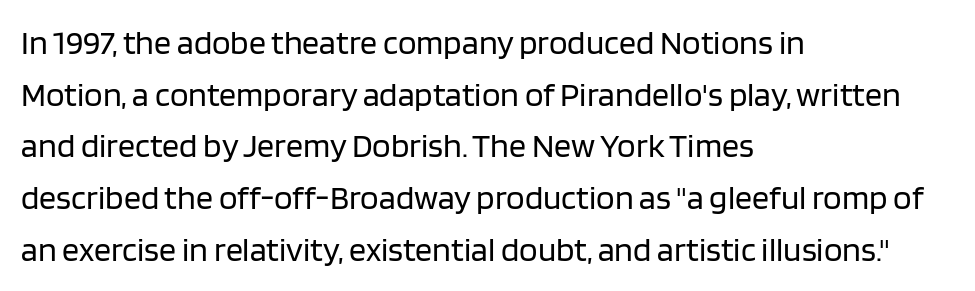
The image shows 34 px regular-weight sans-serif type, upright; set left-aligned, normal line spacing (1.52x), normal letter spacing, not underlined; low stroke contrast and a large x-height.
